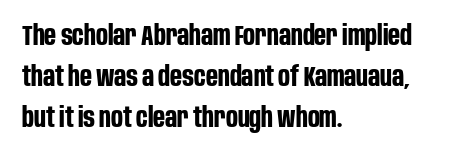
Q: Is the text bold? A: Yes.
Q: Is the text italic (slanted)? A: No, it is upright.
Q: Is the typeface a serif or a sans-serif typeface? A: Sans-serif.
Q: Is the text underlined? A: No.
Q: How is the paragraph aligned? A: Left-aligned.
Q: Is the spacing between letters normal or unusually wide? A: Normal.
Q: Is the spacing between lines tight, normal or loose? A: Normal.
Q: Width (condensed, normal, or wide)? A: Condensed.
Q: Stroke contrast? A: Low.
Q: x-height? A: Large.
Q: Monospaced? A: No.
